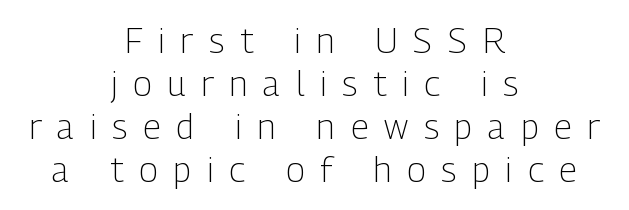
{"serif": "no", "italic": "no", "bold": "no", "weight": "light", "width": "condensed", "stroke_contrast": "low", "x_height": "medium", "monospaced": "no", "underline": "no", "align": "center", "line_spacing_ratio": 1.23, "letter_spacing": "wide", "letter_spacing_em": 0.45, "glyph_px": 35}
